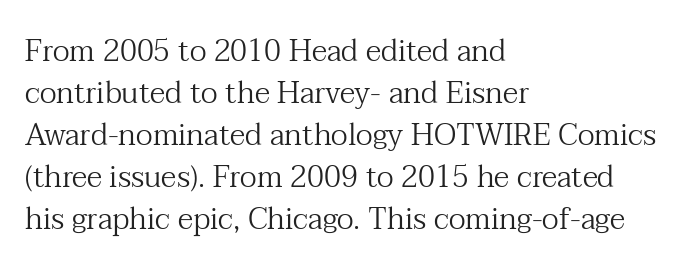
The image shows 30 px regular-weight serif type, upright; set left-aligned, normal line spacing (1.4x), normal letter spacing, not underlined; medium stroke contrast and a medium x-height.
